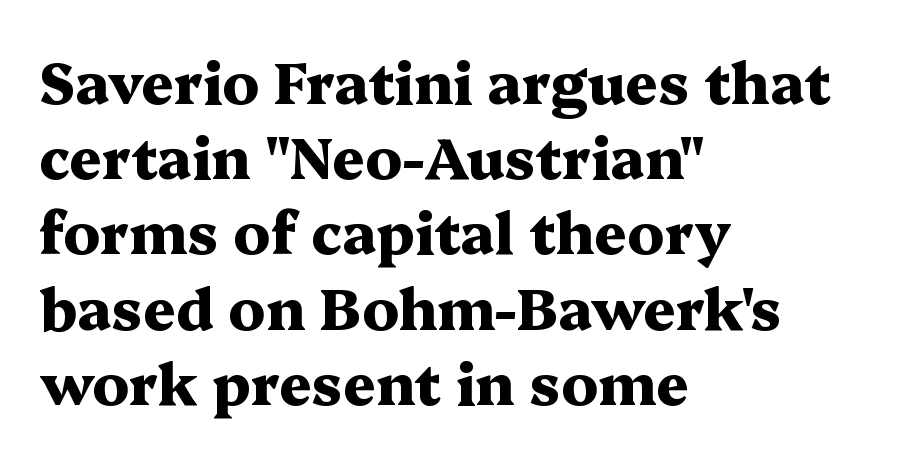
{"serif": "yes", "italic": "no", "bold": "yes", "weight": "heavy", "width": "wide", "stroke_contrast": "medium", "x_height": "medium", "monospaced": "no", "underline": "no", "align": "left", "line_spacing": "normal", "line_spacing_ratio": 1.32, "letter_spacing": "normal", "letter_spacing_em": 0.0, "glyph_px": 57}
